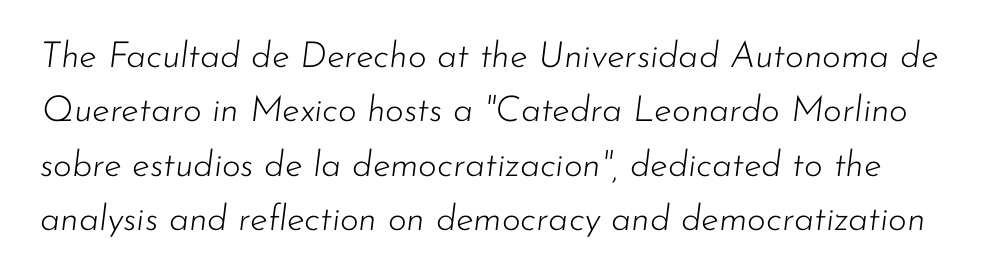
{"italic": "yes", "lean": "right", "slant_degrees": 7, "bold": "no", "weight": "light", "width": "normal", "stroke_contrast": "low", "x_height": "small", "monospaced": "no", "underline": "no", "line_spacing": "normal", "line_spacing_ratio": 1.51, "letter_spacing": "normal", "letter_spacing_em": 0.0, "glyph_px": 36}
